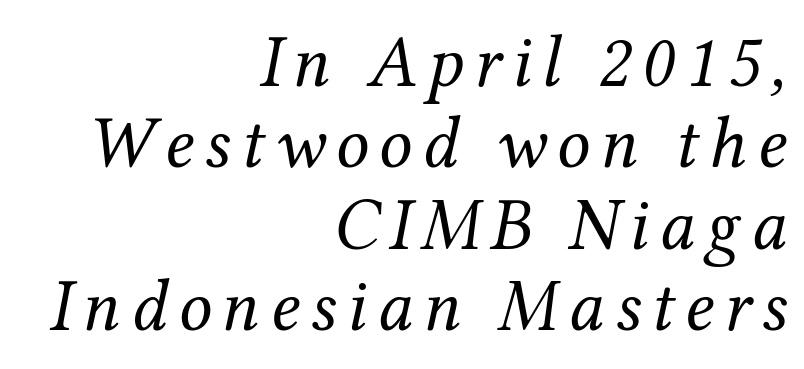
The image shows 74 px regular-weight serif type, italic (leaning right); set right-aligned, tight line spacing (1.1x), not underlined; medium stroke contrast and a medium x-height.
